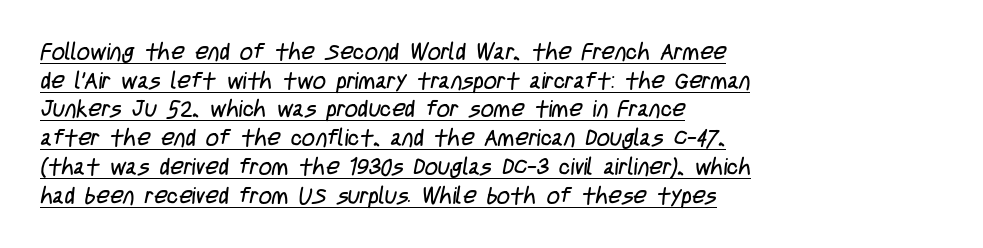
Rows of type keep a routine distance in the vertical direction. Underline: present. Tracking here is standard; glyphs follow each other at the usual distance. A classic flush-left, rag-right setting is used for this passage.
